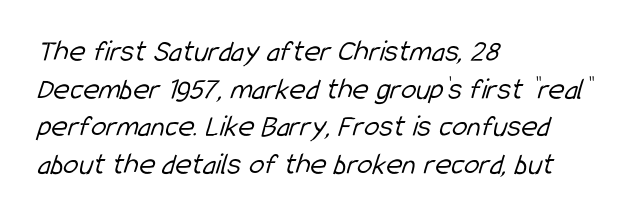
Plain, unruled lines of type. Reading down the block, your eye returns to a fixed left position each line. Unlike a traditional serif, this face leaves its strokes unadorned. Is the stroke heavy? The answer is a plain regular-or-lighter.
